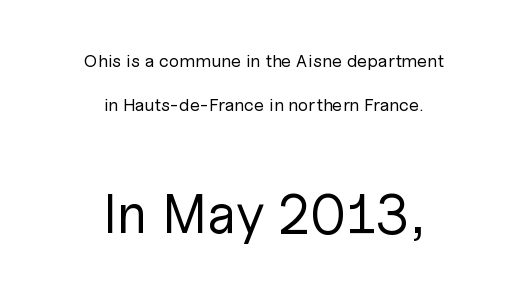
The image shows 55 px regular-weight sans-serif type, upright; set centered, loose line spacing (2.42x), normal letter spacing, not underlined; the second (bottom) block is 3.06x larger; low stroke contrast and a medium x-height.
